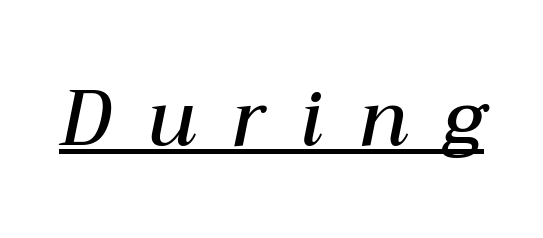
The image shows 78 px semibold type, italic (leaning right); set unusually wide letter spacing (+0.45 em), underlined; medium stroke contrast and a medium x-height.
